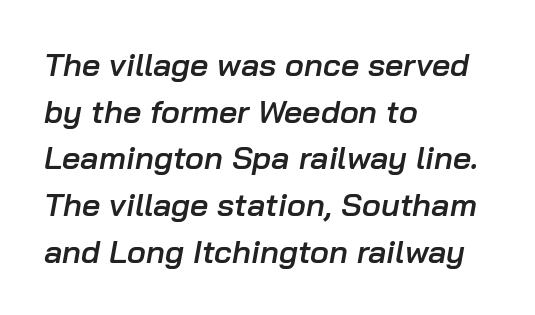
Q: Is the text bold? A: Semi-bold.
Q: Is the text italic (slanted)? A: Yes, it leans right by about 10 degrees.
Q: Is the text underlined? A: No.
Q: How is the paragraph aligned? A: Left-aligned.
Q: Is the spacing between letters normal or unusually wide? A: Normal.
Q: Is the spacing between lines tight, normal or loose? A: Normal.
Q: Width (condensed, normal, or wide)? A: Normal.
Q: Stroke contrast? A: Low.
Q: x-height? A: Medium.
Q: Monospaced? A: No.
